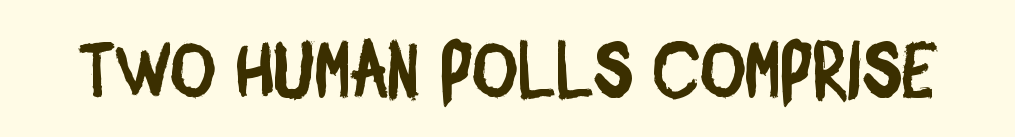
The image shows 78 px condensed sans-serif type; set normal letter spacing, not underlined; low stroke contrast and a large x-height.
